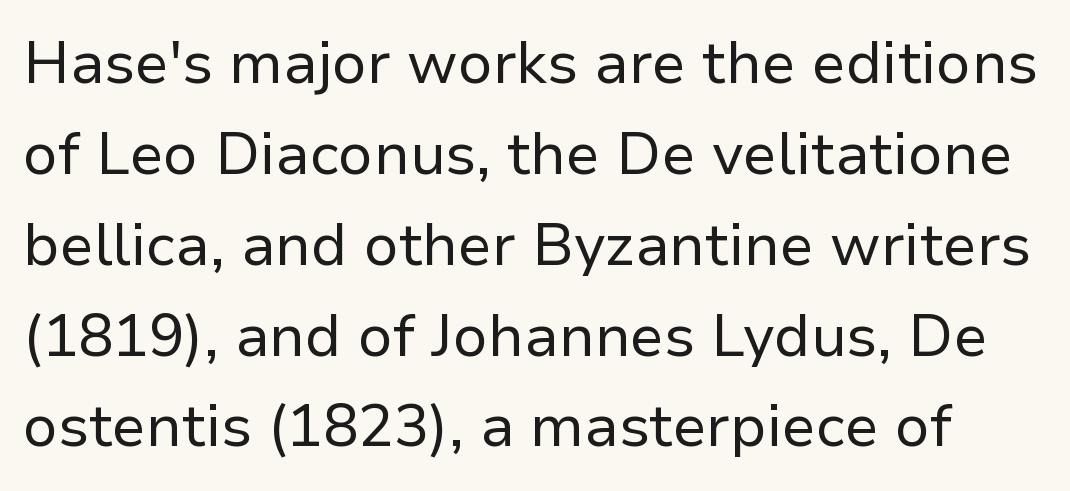
Type without underlining. Unlike italic type, these characters show no tilt at all. Observe the absence of serifs on each vertical stroke in this sample. Vertical spacing — default.
